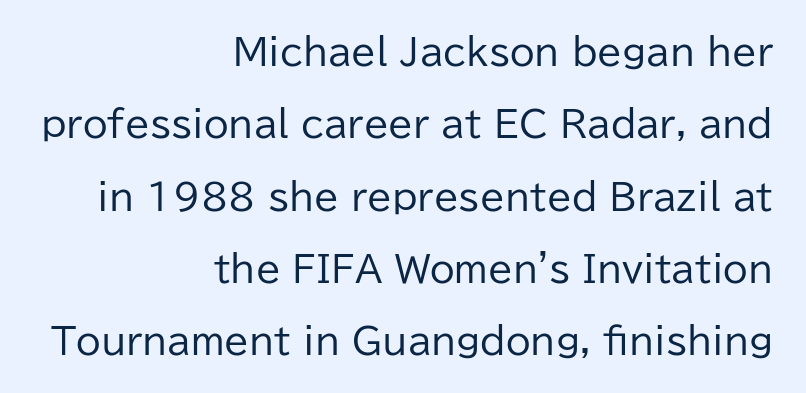
Q: Is the text bold? A: No.
Q: Is the text italic (slanted)? A: No, it is upright.
Q: Is the typeface a serif or a sans-serif typeface? A: Sans-serif.
Q: Is the text underlined? A: No.
Q: How is the paragraph aligned? A: Right-aligned.
Q: Is the spacing between letters normal or unusually wide? A: Normal.
Q: Is the spacing between lines tight, normal or loose? A: Loose.
Q: Width (condensed, normal, or wide)? A: Normal.
Q: Stroke contrast? A: Low.
Q: x-height? A: Medium.
Q: Monospaced? A: No.
